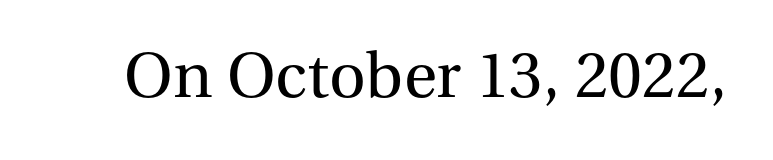
{"serif": "yes", "italic": "no", "bold": "no", "weight": "regular", "width": "normal", "stroke_contrast": "medium", "x_height": "medium", "monospaced": "no", "underline": "no", "letter_spacing": "normal", "letter_spacing_em": 0.0, "glyph_px": 68}
